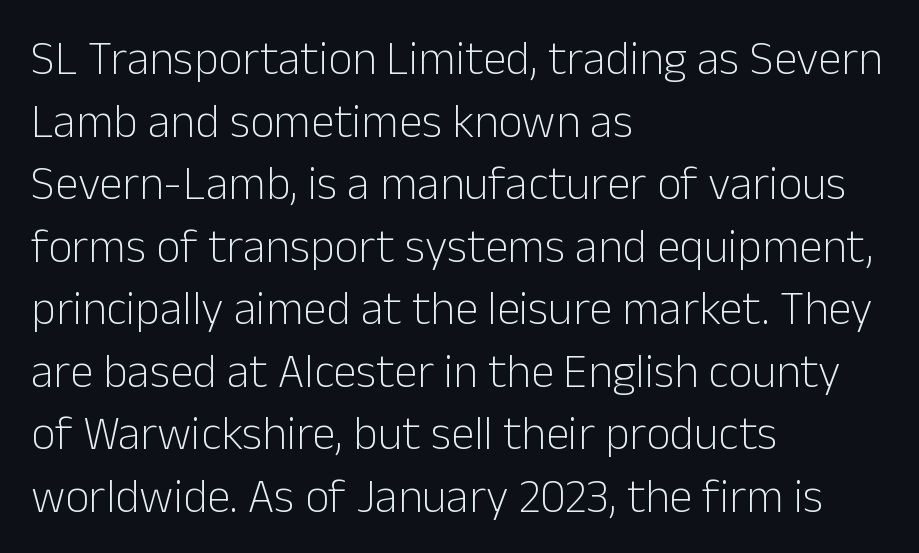
Bold? No — there's no thickening of the strokes. Quick note: underline off. Whoever set this chose a conventional vertical rhythm. The font family rendered here belongs to the sans-serif group. All the whitespace from short lines collects on the right. Tall strokes in this sample are plumb rather than angled.
